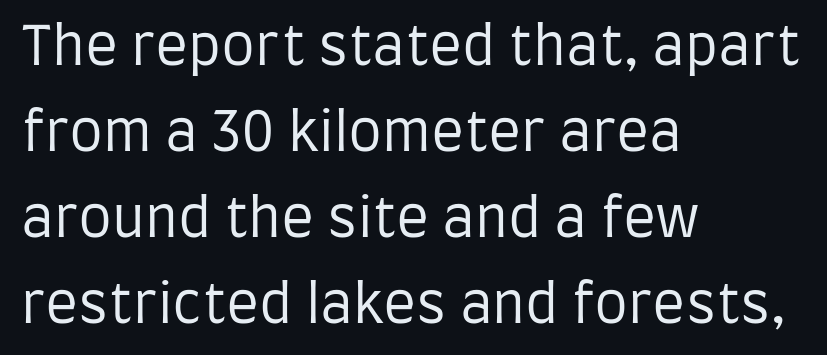
Ordinary non-slanted type is in use. The line-height multiplier appears to be the usual default. Each letter keeps its own natural width here, so spacing adapts to shape. This is sans-serif lettering, the kind often seen on screens and signage. This sample uses plain, unmodified letter spacing. The typesetting does not lean heavy: it is not bold.
